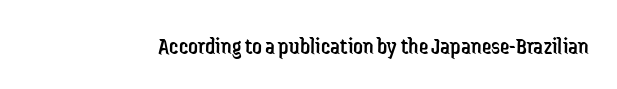
Only glyphs here, with clear space below each row. Notice how the stems are strictly vertical — no italics here. Between one letter and the next there's only the usual sliver of space. Is this a heavy cut? Hardly; it is regular or lighter.
